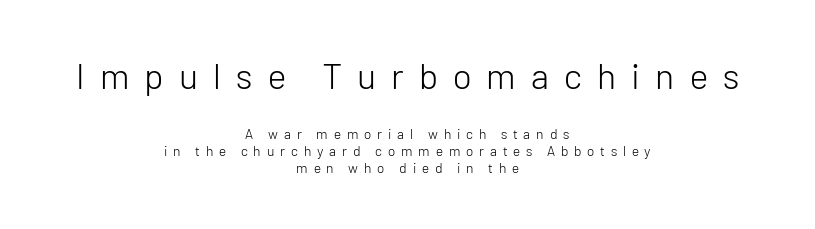
{"serif": "no", "italic": "no", "bold": "no", "weight": "light", "width": "normal", "stroke_contrast": "low", "x_height": "medium", "monospaced": "no", "underline": "no", "align": "center", "line_spacing_ratio": 1.2, "letter_spacing": "wide", "letter_spacing_em": 0.42, "larger_block": "first", "size_ratio": 2.57, "glyph_px": 36}
